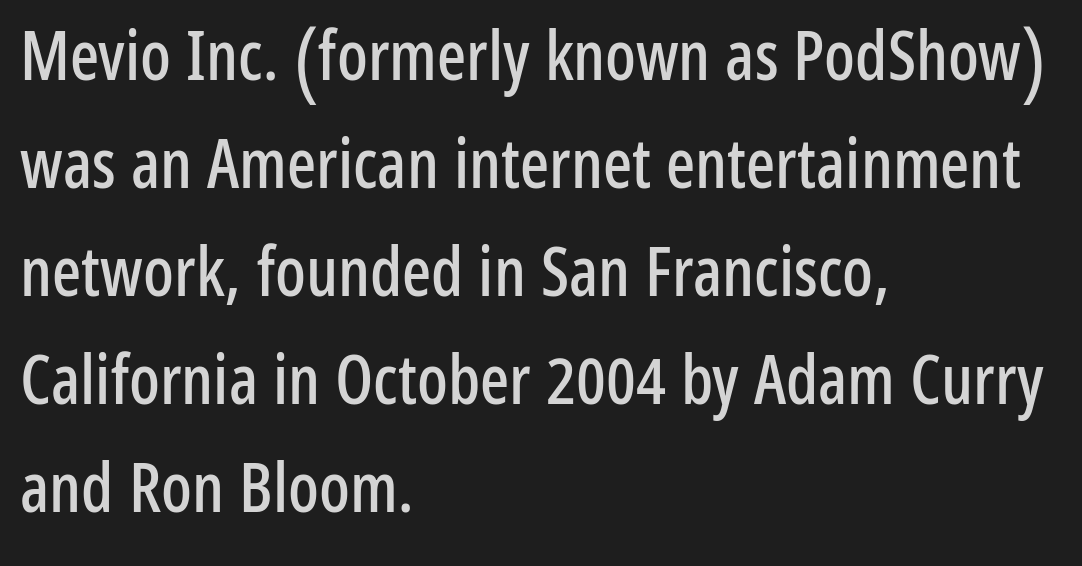
Q: Is the text italic (slanted)? A: No, it is upright.
Q: Is the typeface a serif or a sans-serif typeface? A: Sans-serif.
Q: Is the text underlined? A: No.
Q: How is the paragraph aligned? A: Left-aligned.
Q: Is the spacing between letters normal or unusually wide? A: Normal.
Q: Is the spacing between lines tight, normal or loose? A: Normal.
Q: Width (condensed, normal, or wide)? A: Condensed.
Q: Stroke contrast? A: Low.
Q: x-height? A: Medium.
Q: Monospaced? A: No.
